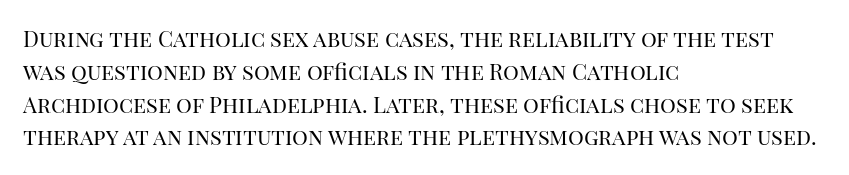
Descender tails drop into unmarked territory. Vertically, the passage feels balanced, rows spaced as you'd expect. The typesetter chose a ragged-right arrangement here. The typography opts for an upright posture over an oblique one. The rendering keeps characters at their native spacing. Stroke mass is kept to a normal reading level or below.
